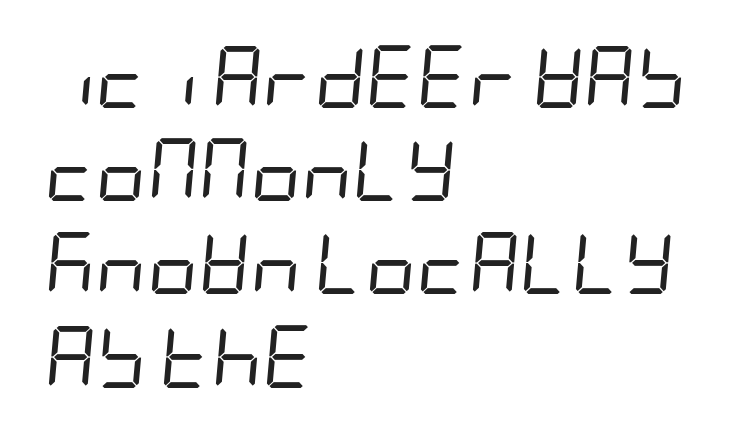
{"italic": "yes", "lean": "right", "slant_degrees": 5, "bold": "no", "weight": "regular", "width": "condensed", "stroke_contrast": "low", "x_height": "large", "underline": "no", "align": "left", "line_spacing": "normal", "line_spacing_ratio": 1.48, "letter_spacing": "normal", "letter_spacing_em": 0.0, "glyph_px": 63}
